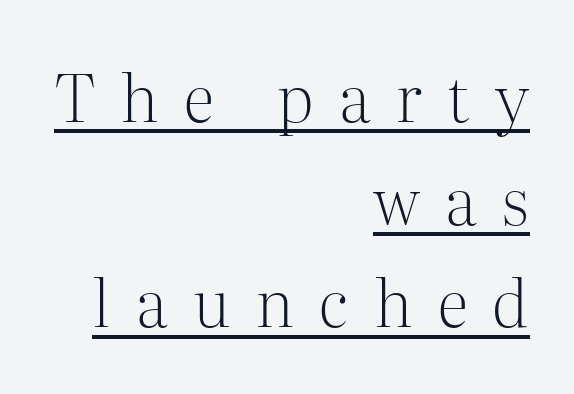
This rendering widens character spacing well past its baseline value. Is there any slant? The stems are plumb. The face used here appears with an underline applied. Think standard paragraph weight, or any step lighter than that. The font family rendered here belongs to the serif group.
